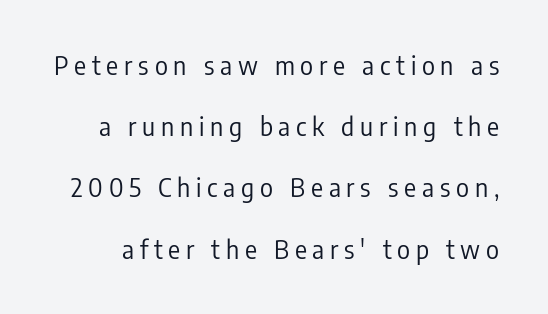
There is plenty of visible air inserted between adjacent glyphs. This sample trades compactness for vertical openness between lines. Beneath every word, the page is bare. Unbolded letterforms with no extra heft.
